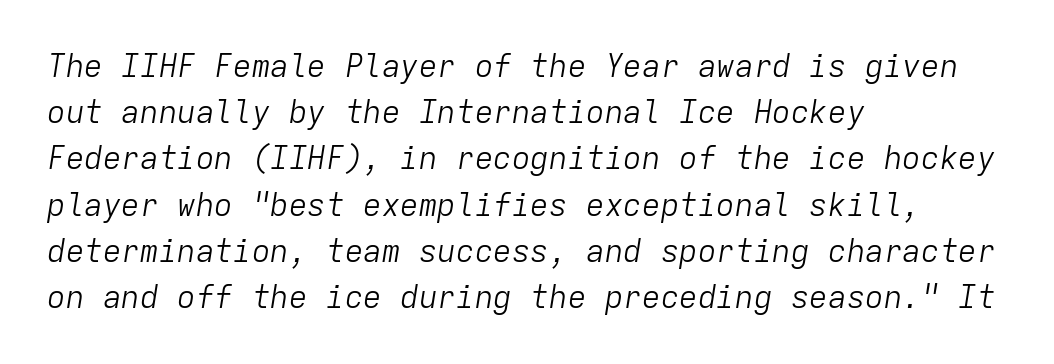
Q: Is the text bold? A: No.
Q: Is the text italic (slanted)? A: Yes, it leans right by about 9 degrees.
Q: Is the text underlined? A: No.
Q: How is the paragraph aligned? A: Left-aligned.
Q: Is the spacing between letters normal or unusually wide? A: Normal.
Q: Is the spacing between lines tight, normal or loose? A: Normal.
Q: Width (condensed, normal, or wide)? A: Normal.
Q: Stroke contrast? A: Low.
Q: x-height? A: Medium.
Q: Monospaced? A: Yes.
